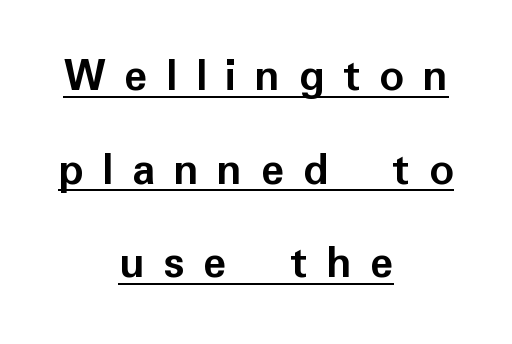
{"serif": "no", "italic": "no", "bold": "yes", "weight": "semibold", "width": "normal", "stroke_contrast": "low", "x_height": "medium", "monospaced": "no", "underline": "yes", "align": "center", "line_spacing": "loose", "line_spacing_ratio": 1.95, "letter_spacing": "wide", "letter_spacing_em": 0.39, "glyph_px": 48}
